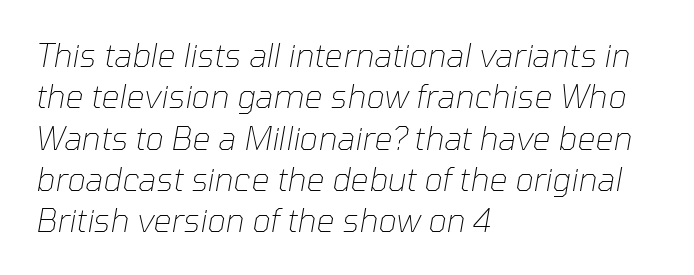
Q: Is the text bold? A: No.
Q: Is the text italic (slanted)? A: Yes, it leans right by about 10 degrees.
Q: Is the text underlined? A: No.
Q: How is the paragraph aligned? A: Left-aligned.
Q: Is the spacing between letters normal or unusually wide? A: Normal.
Q: Is the spacing between lines tight, normal or loose? A: Normal.
Q: Width (condensed, normal, or wide)? A: Normal.
Q: Stroke contrast? A: Low.
Q: x-height? A: Medium.
Q: Monospaced? A: No.
